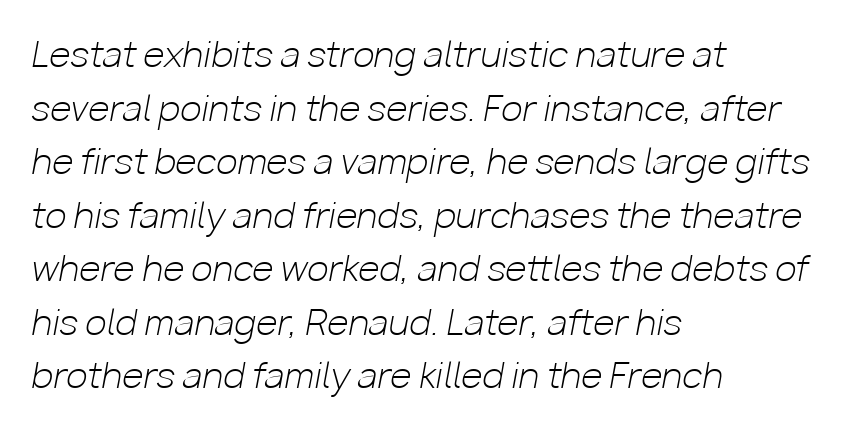
Q: Is the text bold? A: No.
Q: Is the text italic (slanted)? A: Yes, it leans right by about 10 degrees.
Q: Is the text underlined? A: No.
Q: How is the paragraph aligned? A: Left-aligned.
Q: Is the spacing between letters normal or unusually wide? A: Normal.
Q: Is the spacing between lines tight, normal or loose? A: Normal.
Q: Width (condensed, normal, or wide)? A: Normal.
Q: Stroke contrast? A: Low.
Q: x-height? A: Medium.
Q: Monospaced? A: No.
